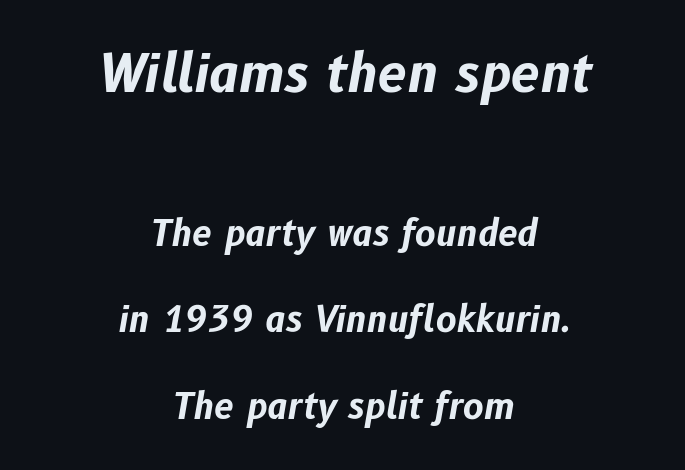
The image shows 52 px bold type, italic (leaning right); set centered, loose line spacing (2.48x), normal letter spacing, not underlined; the first (top) block is 1.49x larger; low stroke contrast and a medium x-height.
